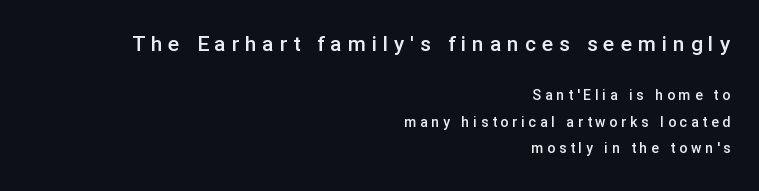
This is the in-between weight designers call semibold or demi. Block one is the big one; block two sits smaller underneath. Line ends are locked; line starts wander. The space beneath each line is pristine and unruled. Words appear elongated and porous because spacing is wide. The specimen reads as upright at a glance.
